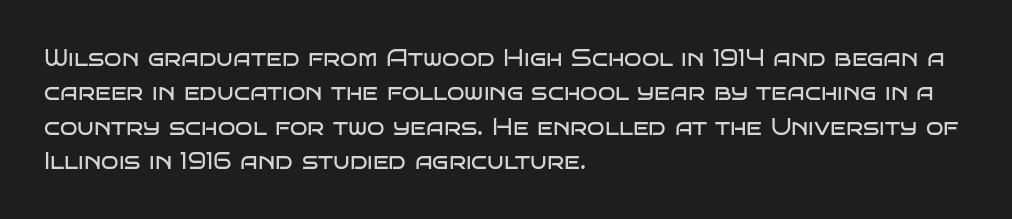
The vertical gap from one line to the next is medium. These lines were composed using upright roman letters. Horizontal alignment here is leftward, the default for most running prose. The gaps between neighbouring characters are ordinary and unremarkable. Weight: regular or lighter.
